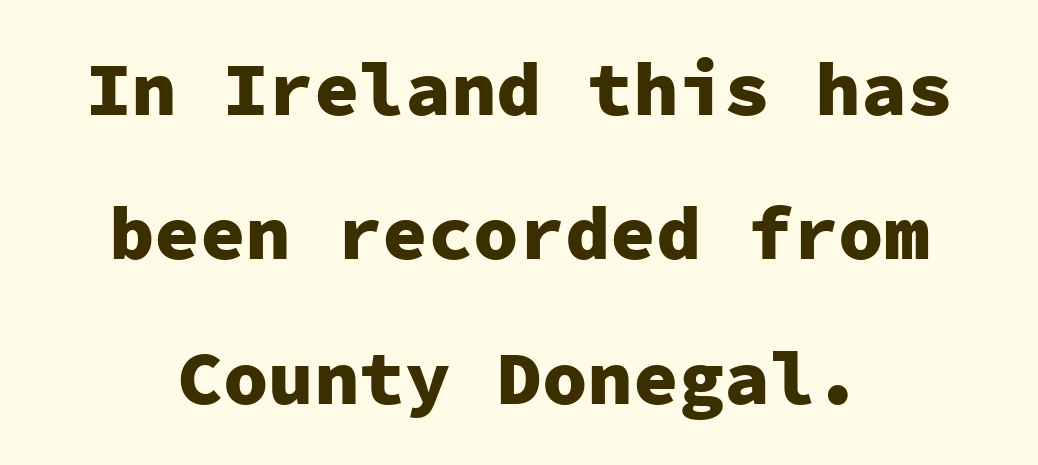
Is there any slant? The stems are plumb. Here the designer chose a console-style face with uniform glyph widths. Bare-footed words on every line. Notice how the passage keeps no hard edge, just a central spine. Horizontal bands of white between lines are thick stripes.
